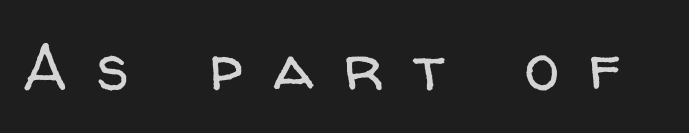
The image shows 63 px regular-weight sans-serif type, upright; set unusually wide letter spacing (+0.48 em), not underlined; low stroke contrast and a medium x-height.
